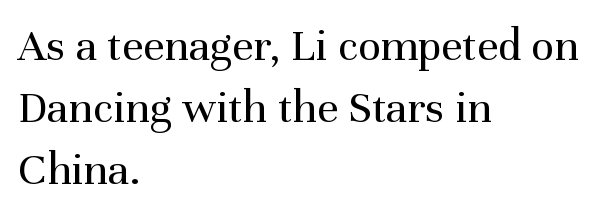
{"serif": "yes", "italic": "no", "bold": "no", "weight": "regular", "width": "normal", "stroke_contrast": "medium", "x_height": "medium", "monospaced": "no", "underline": "no", "align": "left", "line_spacing": "normal", "line_spacing_ratio": 1.32, "letter_spacing": "normal", "letter_spacing_em": 0.0, "glyph_px": 47}
